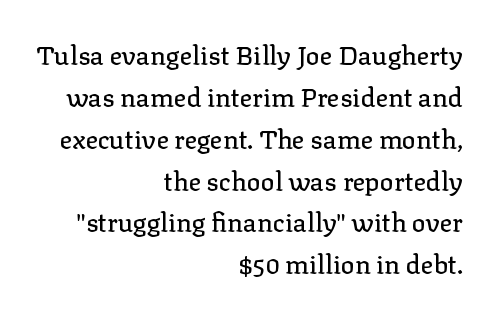
The image shows 26 px text type, upright; set right-aligned, normal line spacing (1.61x), normal letter spacing, not underlined.
